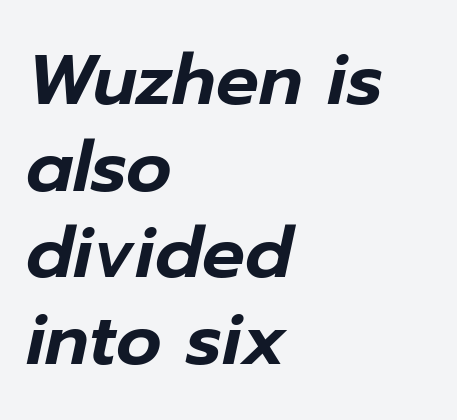
{"italic": "yes", "lean": "right", "slant_degrees": 12, "width": "normal", "stroke_contrast": "low", "x_height": "medium", "monospaced": "no", "underline": "no", "align": "left", "line_spacing_ratio": 1.22, "letter_spacing": "normal", "letter_spacing_em": 0.0, "glyph_px": 71}
